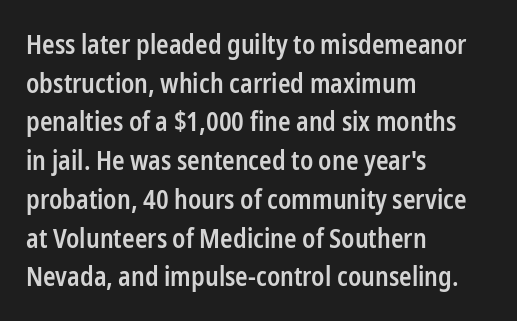
Q: Is the text bold? A: Semi-bold.
Q: Is the text italic (slanted)? A: No, it is upright.
Q: Is the text underlined? A: No.
Q: How is the paragraph aligned? A: Left-aligned.
Q: Is the spacing between letters normal or unusually wide? A: Normal.
Q: Is the spacing between lines tight, normal or loose? A: Normal.
